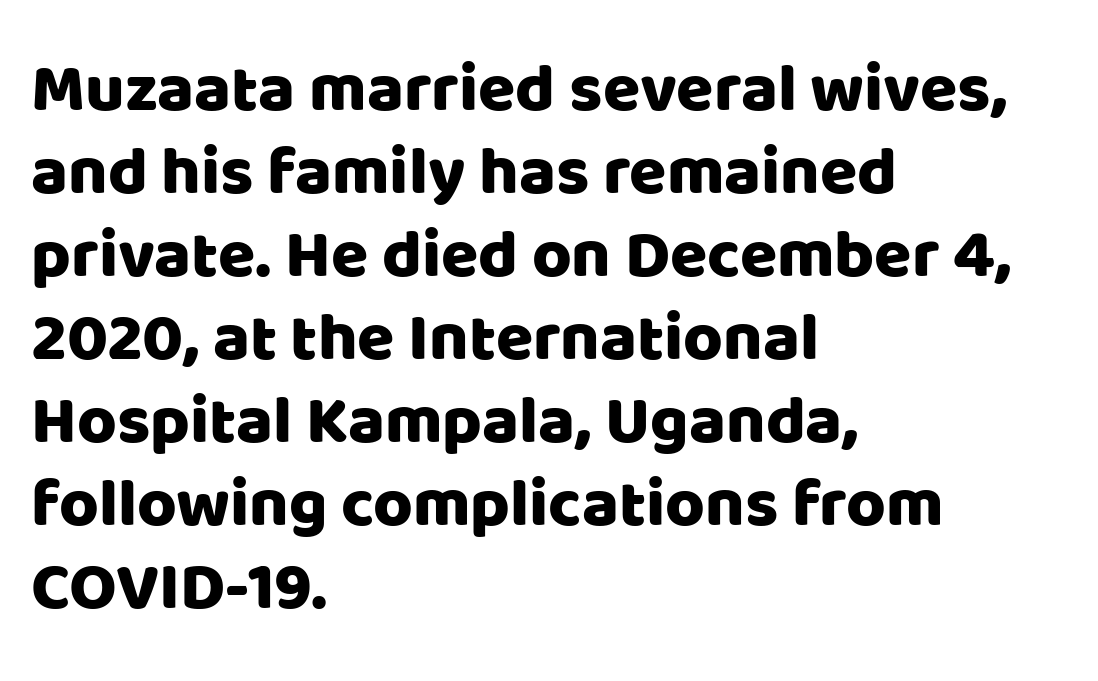
Q: Is the text italic (slanted)? A: No, it is upright.
Q: Is the typeface a serif or a sans-serif typeface? A: Sans-serif.
Q: Is the text underlined? A: No.
Q: How is the paragraph aligned? A: Left-aligned.
Q: Is the spacing between letters normal or unusually wide? A: Normal.
Q: Width (condensed, normal, or wide)? A: Normal.
Q: Stroke contrast? A: Low.
Q: x-height? A: Large.
Q: Monospaced? A: No.
